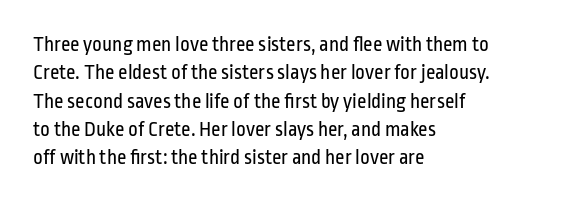
Q: Is the text bold? A: No.
Q: Is the text italic (slanted)? A: No, it is upright.
Q: Is the text underlined? A: No.
Q: How is the paragraph aligned? A: Left-aligned.
Q: Is the spacing between letters normal or unusually wide? A: Normal.
Q: Is the spacing between lines tight, normal or loose? A: Normal.
